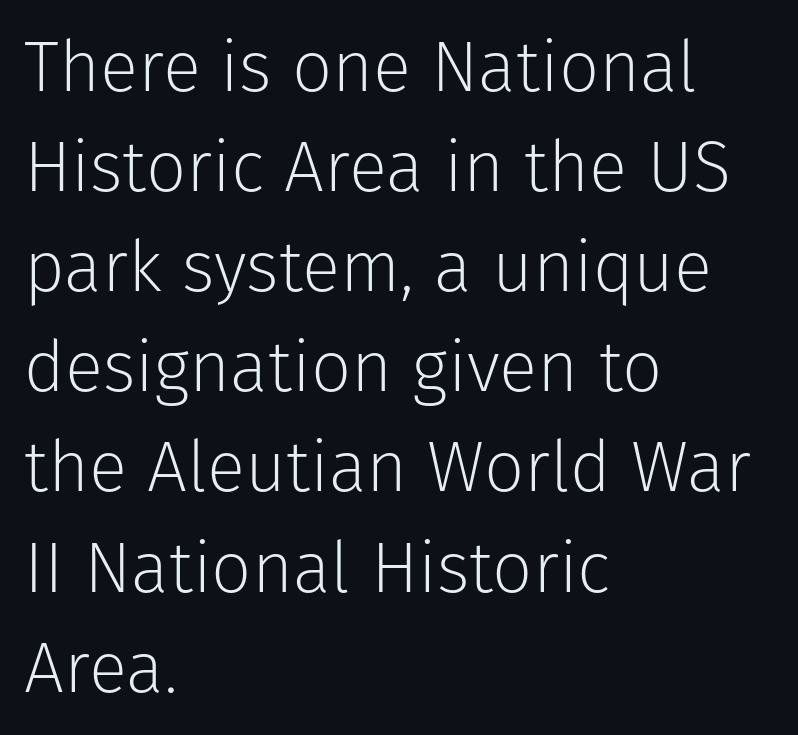
Q: Is the text bold? A: No.
Q: Is the text italic (slanted)? A: No, it is upright.
Q: Is the typeface a serif or a sans-serif typeface? A: Sans-serif.
Q: Is the text underlined? A: No.
Q: How is the paragraph aligned? A: Left-aligned.
Q: Is the spacing between letters normal or unusually wide? A: Normal.
Q: Is the spacing between lines tight, normal or loose? A: Normal.
Q: Width (condensed, normal, or wide)? A: Normal.
Q: Stroke contrast? A: Low.
Q: x-height? A: Medium.
Q: Monospaced? A: No.
